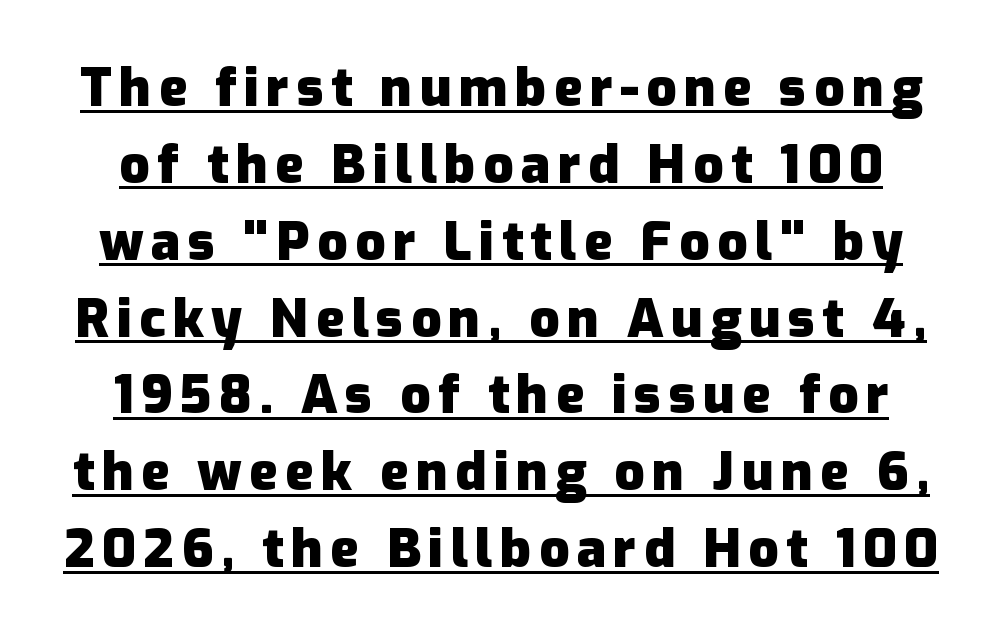
Q: Is the text bold? A: Yes.
Q: Is the text italic (slanted)? A: No, it is upright.
Q: Is the typeface a serif or a sans-serif typeface? A: Sans-serif.
Q: Is the text underlined? A: Yes.
Q: Is the spacing between lines tight, normal or loose? A: Normal.
Q: Width (condensed, normal, or wide)? A: Normal.
Q: Stroke contrast? A: Low.
Q: x-height? A: Medium.
Q: Monospaced? A: No.
